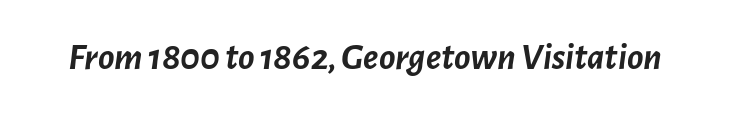
The image shows 38 px semibold type, italic (leaning right); set normal letter spacing, not underlined; low stroke contrast and a medium x-height.
